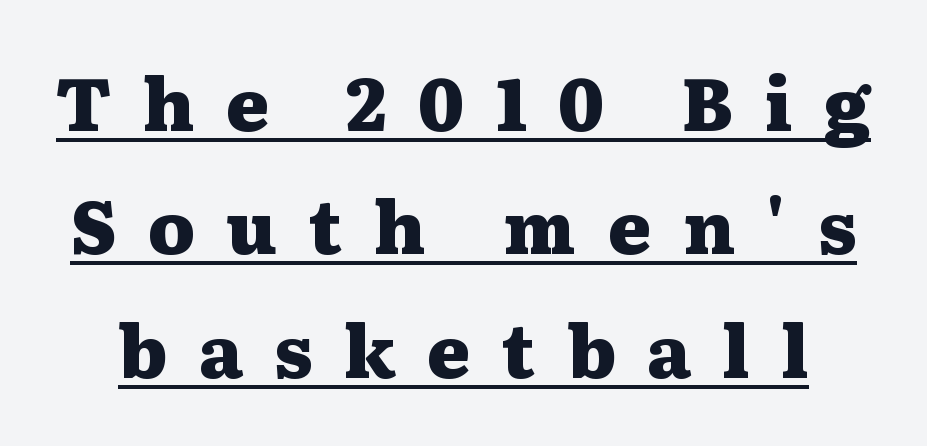
The sample's only ornament is a line tracing under the words. Character widths vary here, with narrow letters taking less room than wide ones. Designer's note — italics off, roman on. In terms of weight, the rendering is a true, heavy bold. Glyph-to-glyph distance is far greater than everyday printed text.
